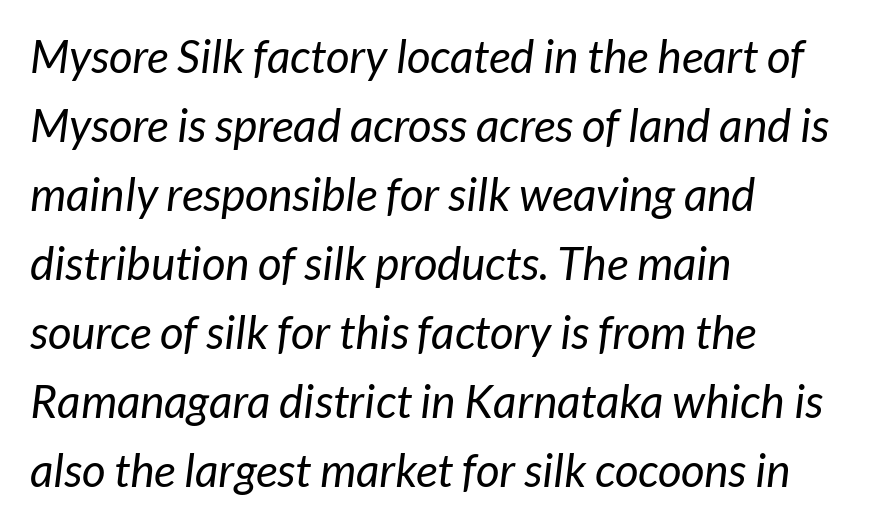
If you measured baseline to baseline, you'd find a middling distance. Unbolded letterforms with no extra heft. The passage shown is typed in a proportional face where columns would drift. Bare-footed words on every line. The text block is weighted toward the left margin, trailing off unevenly rightward. These lines keep a tight, regular rhythm from letter to letter.
